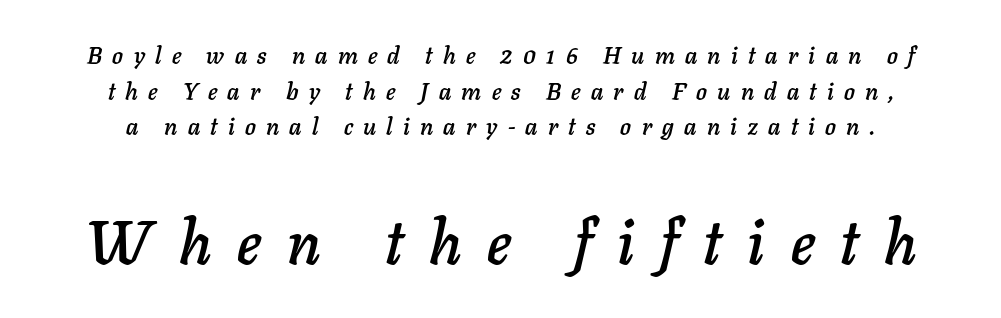
The image shows 61 px text type, italic (leaning right); set centered, normal line spacing (1.48x), unusually wide letter spacing (+0.43 em), not underlined; the second (bottom) block is 2.54x larger; low stroke contrast and a medium x-height.
